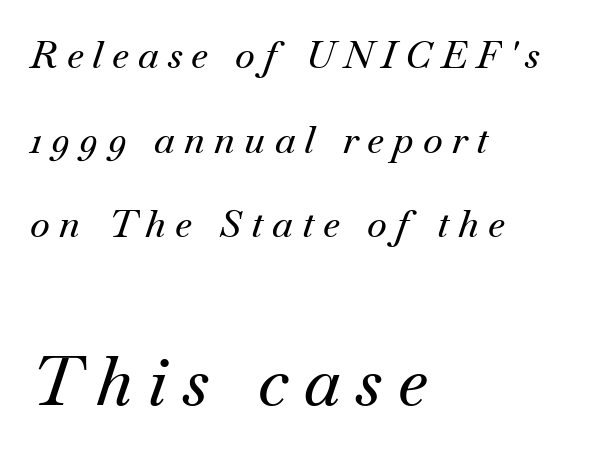
{"serif": "yes", "italic": "yes", "lean": "right", "slant_degrees": 18, "width": "normal", "stroke_contrast": "medium", "x_height": "small", "monospaced": "no", "underline": "no", "align": "left", "line_spacing": "loose", "line_spacing_ratio": 2.23, "letter_spacing": "wide", "letter_spacing_em": 0.24, "larger_block": "second", "size_ratio": 1.76, "glyph_px": 67}
